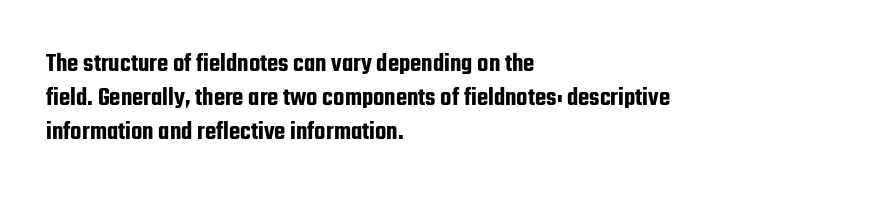
Q: Is the text italic (slanted)? A: No, it is upright.
Q: Is the text underlined? A: No.
Q: How is the paragraph aligned? A: Left-aligned.
Q: Is the spacing between letters normal or unusually wide? A: Normal.
Q: Is the spacing between lines tight, normal or loose? A: Normal.
